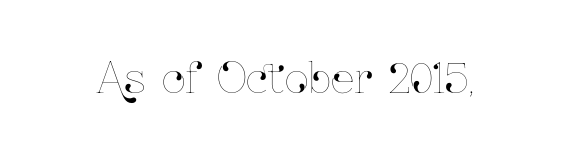
Q: Is the text italic (slanted)? A: No, it is upright.
Q: Is the text underlined? A: No.
Q: Is the spacing between letters normal or unusually wide? A: Normal.
Q: Width (condensed, normal, or wide)? A: Condensed.
Q: Stroke contrast? A: Low.
Q: x-height? A: Medium.
Q: Monospaced? A: No.
